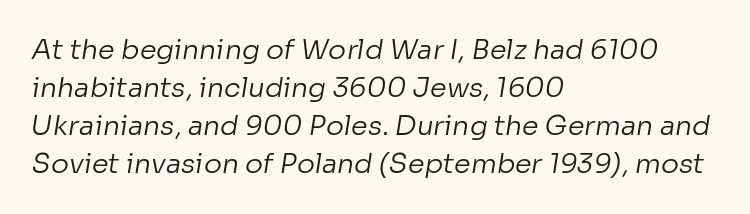
Q: Is the text bold? A: No.
Q: Is the text underlined? A: No.
Q: How is the paragraph aligned? A: Left-aligned.
Q: Is the spacing between letters normal or unusually wide? A: Normal.
Q: Is the spacing between lines tight, normal or loose? A: Normal.
